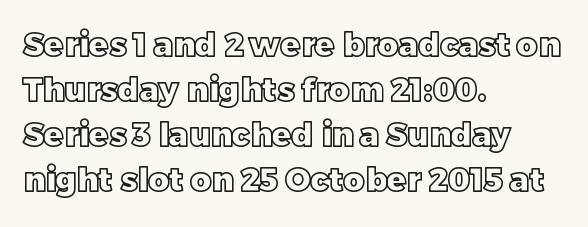
Q: Is the text italic (slanted)? A: No, it is upright.
Q: Is the text underlined? A: No.
Q: How is the paragraph aligned? A: Left-aligned.
Q: Is the spacing between letters normal or unusually wide? A: Normal.
Q: Is the spacing between lines tight, normal or loose? A: Normal.
Q: Width (condensed, normal, or wide)? A: Normal.
Q: x-height? A: Large.
Q: Monospaced? A: No.
